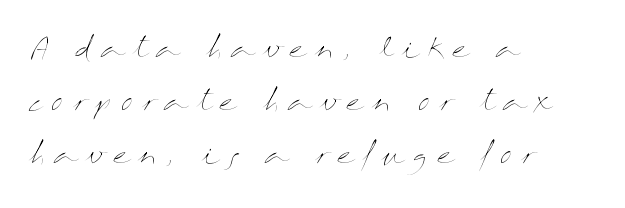
The image shows 27 px text type; set left-aligned, loose line spacing (1.96x), unusually wide letter spacing (+0.31 em), not underlined.
